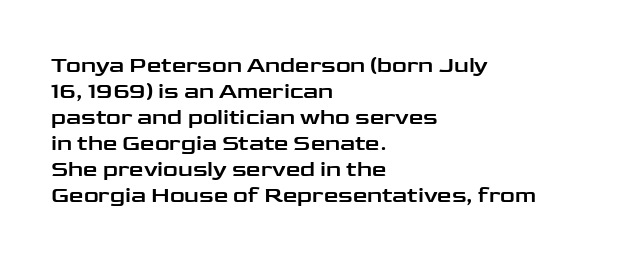
There is no visible air inserted between adjacent glyphs. Closely set lines give the paragraph a compact silhouette. The axis of the letterforms is exactly vertical. Has an underline been added? It has not. Is the block centered? No — it sits flush against the left margin.
